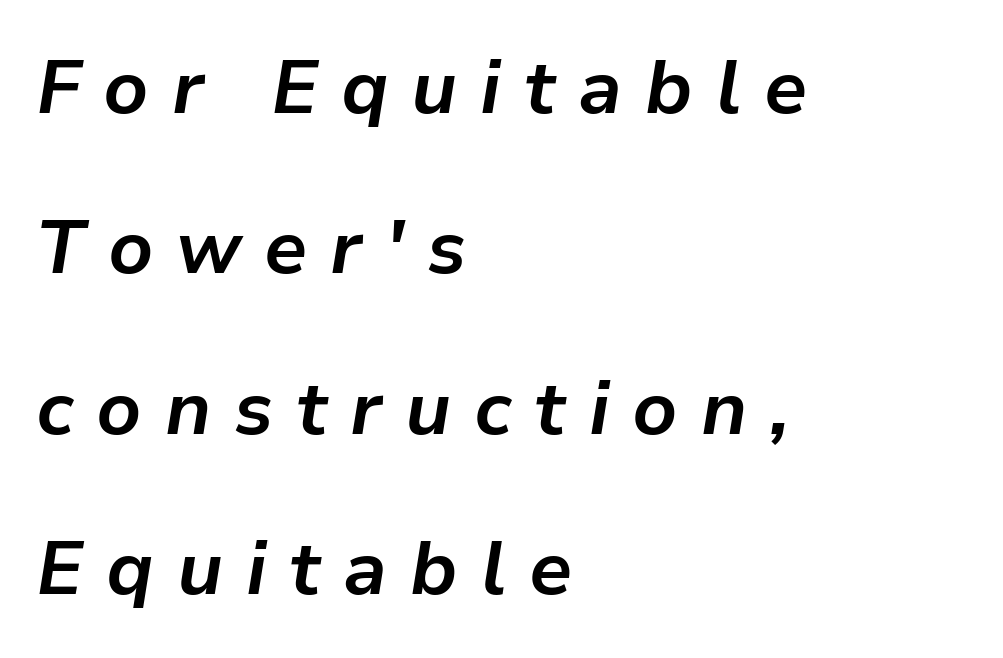
{"italic": "yes", "lean": "right", "slant_degrees": 9, "bold": "yes", "weight": "bold", "width": "normal", "stroke_contrast": "low", "x_height": "medium", "monospaced": "no", "underline": "no", "align": "left", "line_spacing": "loose", "line_spacing_ratio": 2.11, "letter_spacing": "wide", "letter_spacing_em": 0.3, "glyph_px": 76}
